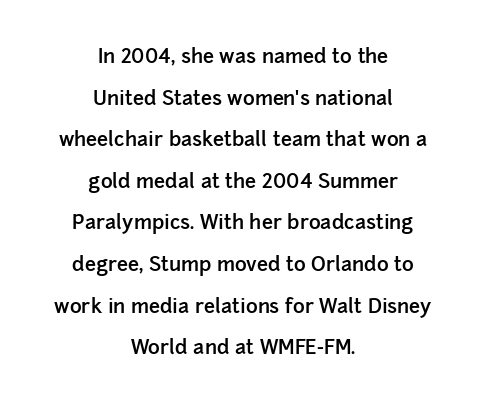
The image shows 20 px text type, upright; set centered, loose line spacing (2.08x), normal letter spacing, not underlined.
